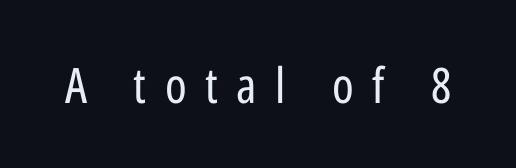
Q: Is the text bold? A: No.
Q: Is the text italic (slanted)? A: No, it is upright.
Q: Is the typeface a serif or a sans-serif typeface? A: Sans-serif.
Q: Is the text underlined? A: No.
Q: Is the spacing between letters normal or unusually wide? A: Unusually wide.
Q: Width (condensed, normal, or wide)? A: Condensed.
Q: Stroke contrast? A: Low.
Q: x-height? A: Medium.
Q: Monospaced? A: No.
